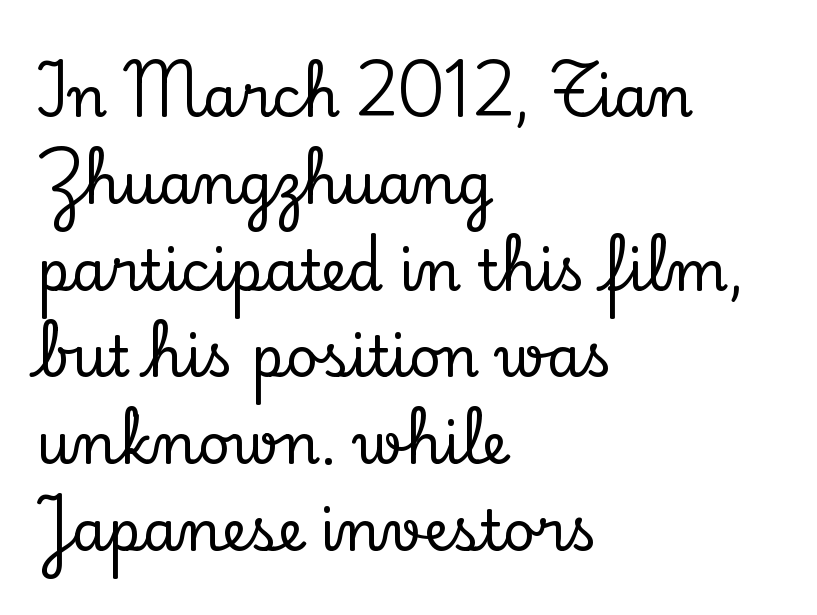
{"serif": "yes", "italic": "no", "width": "normal", "stroke_contrast": "low", "x_height": "small", "monospaced": "no", "underline": "no", "align": "left", "line_spacing": "normal", "line_spacing_ratio": 1.55, "letter_spacing": "normal", "letter_spacing_em": 0.0, "glyph_px": 56}
